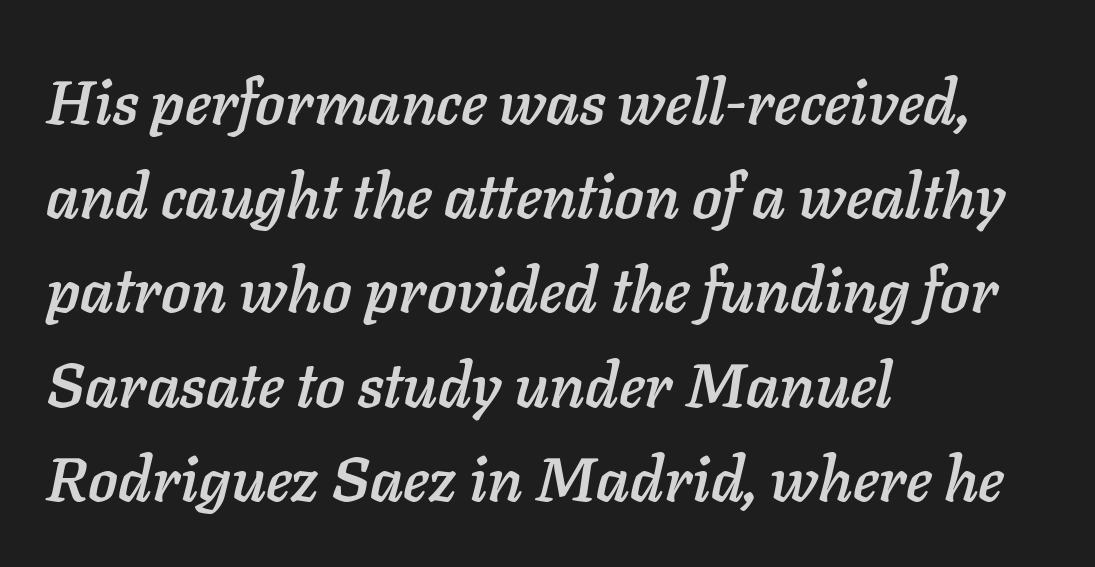
{"italic": "yes", "lean": "right", "slant_degrees": 11, "width": "normal", "stroke_contrast": "low", "x_height": "medium", "monospaced": "no", "underline": "no", "align": "left", "line_spacing": "normal", "line_spacing_ratio": 1.52, "letter_spacing": "normal", "letter_spacing_em": 0.0, "glyph_px": 62}
